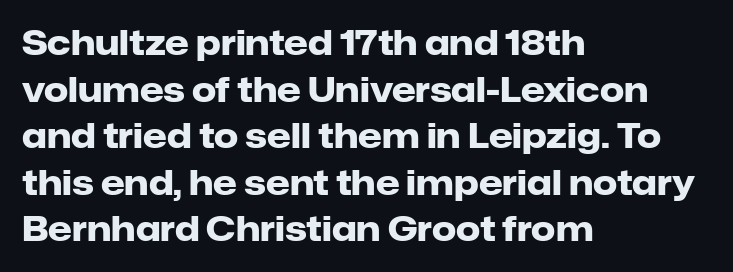
Q: Is the text bold? A: Yes.
Q: Is the text italic (slanted)? A: No, it is upright.
Q: Is the typeface a serif or a sans-serif typeface? A: Sans-serif.
Q: Is the text underlined? A: No.
Q: How is the paragraph aligned? A: Left-aligned.
Q: Is the spacing between letters normal or unusually wide? A: Normal.
Q: Is the spacing between lines tight, normal or loose? A: Normal.
Q: Width (condensed, normal, or wide)? A: Normal.
Q: Stroke contrast? A: Low.
Q: x-height? A: Medium.
Q: Monospaced? A: No.
